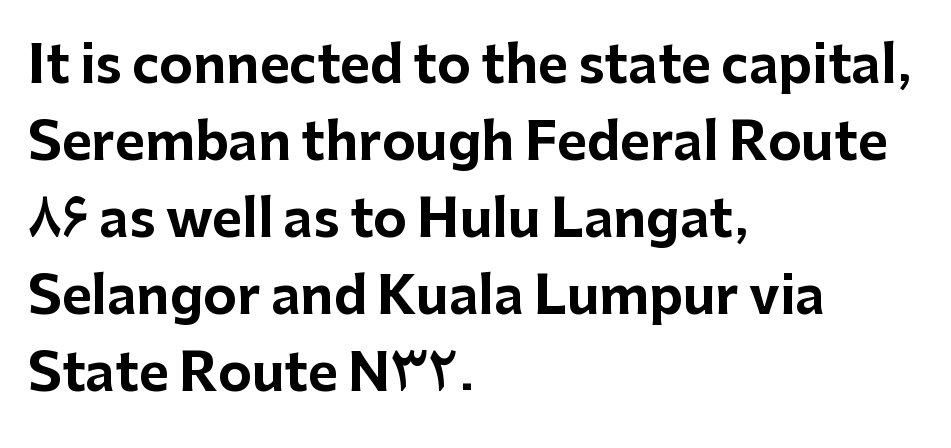
The image shows 51 px bold sans-serif type, upright; set left-aligned, normal line spacing (1.51x), normal letter spacing, not underlined; low stroke contrast and a medium x-height.
